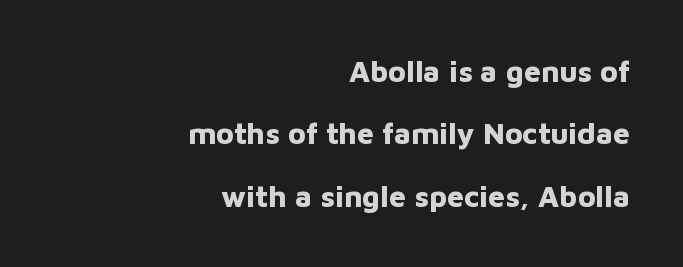
{"serif": "no", "italic": "no", "bold": "yes", "weight": "bold", "width": "normal", "stroke_contrast": "low", "x_height": "medium", "monospaced": "no", "underline": "no", "align": "right", "line_spacing": "loose", "line_spacing_ratio": 2.08, "letter_spacing": "normal", "letter_spacing_em": 0.0, "glyph_px": 30}
